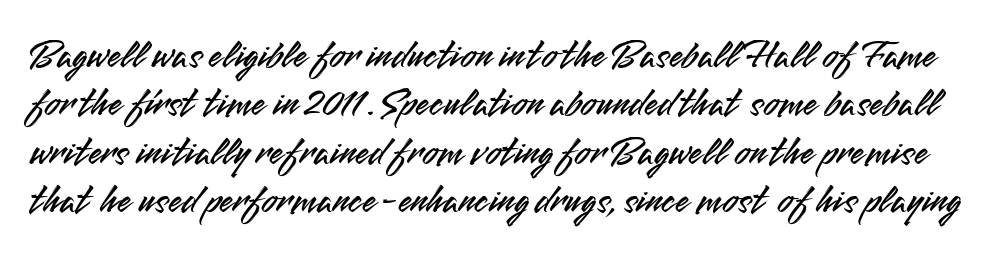
Proportional: the letters do not fall into vertical columns. Each row of text sits above clean, open space. Here the glyphs are tracked normally, forming tight word shapes. To sum up the face: it is a sans, with no serifs.
